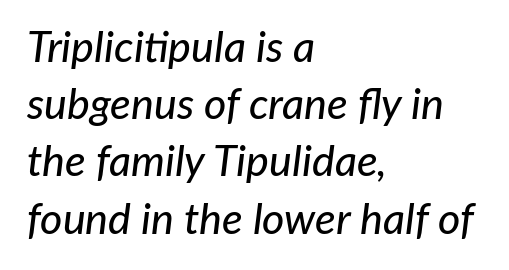
{"italic": "yes", "lean": "right", "slant_degrees": 7, "width": "normal", "stroke_contrast": "low", "x_height": "medium", "monospaced": "no", "underline": "no", "align": "left", "line_spacing": "normal", "line_spacing_ratio": 1.33, "letter_spacing": "normal", "letter_spacing_em": 0.0, "glyph_px": 43}
